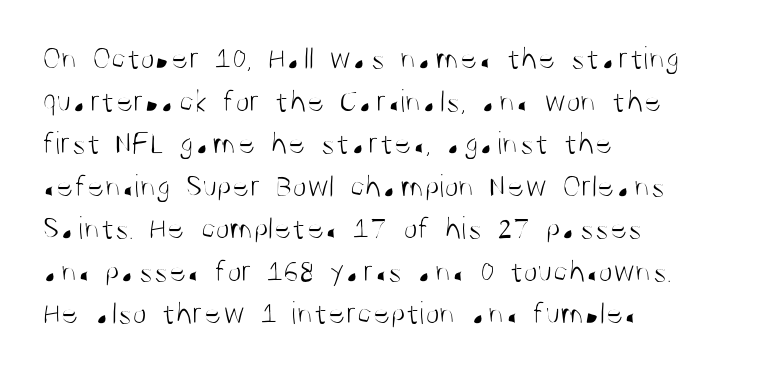
Looks like regular typesetting: each glyph gets only the width it needs. These lines are composed in type without serifs. Casual observation: everything's shoved over to the left. Stroke mass is kept to a normal reading level or below.
